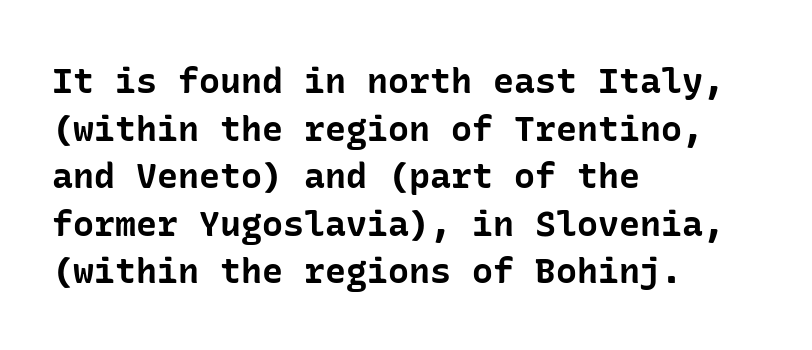
Q: Is the text bold? A: Yes.
Q: Is the text italic (slanted)? A: No, it is upright.
Q: Is the typeface a serif or a sans-serif typeface? A: Sans-serif.
Q: Is the text underlined? A: No.
Q: How is the paragraph aligned? A: Left-aligned.
Q: Is the spacing between letters normal or unusually wide? A: Normal.
Q: Is the spacing between lines tight, normal or loose? A: Normal.
Q: Width (condensed, normal, or wide)? A: Normal.
Q: Stroke contrast? A: Low.
Q: x-height? A: Medium.
